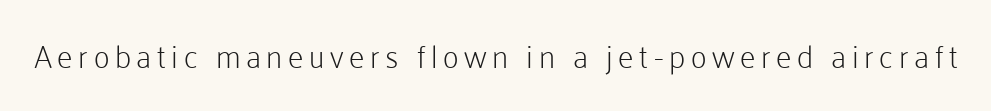
Q: Is the text bold? A: No.
Q: Is the text italic (slanted)? A: No, it is upright.
Q: Is the typeface a serif or a sans-serif typeface? A: Sans-serif.
Q: Is the text underlined? A: No.
Q: Width (condensed, normal, or wide)? A: Normal.
Q: Stroke contrast? A: Low.
Q: x-height? A: Medium.
Q: Monospaced? A: No.
